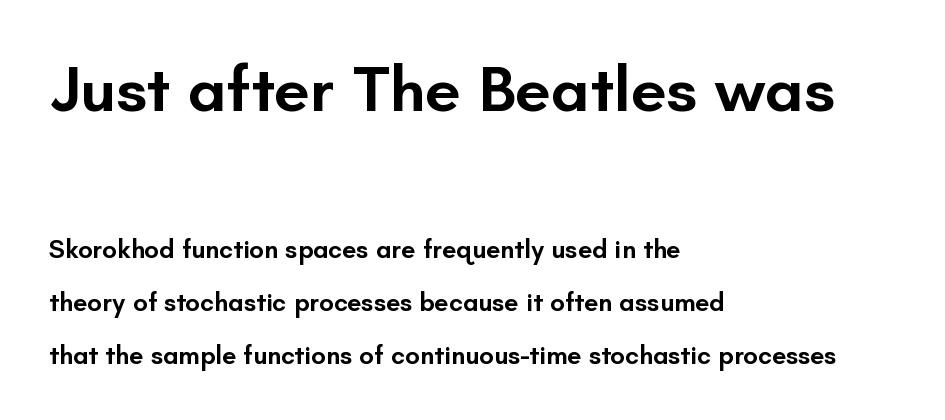
Nothing sits at the stroke ends, so this counts as sans-serif. Think of a printed novel: that variable character pitch is what you see here. Where is the straight margin? On the left. Each glyph is drawn with semibold strokes, heavier than normal yet not fully bold. Tracking here is standard; glyphs follow each other at the usual distance.
